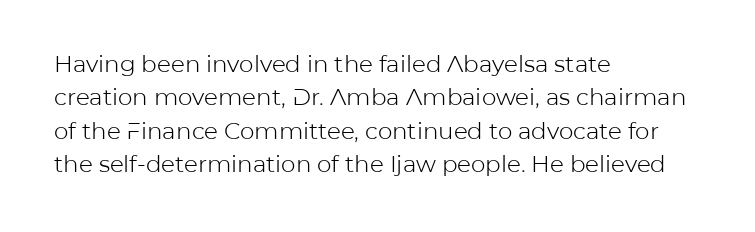
Q: Is the text bold? A: No.
Q: Is the text italic (slanted)? A: No, it is upright.
Q: Is the text underlined? A: No.
Q: How is the paragraph aligned? A: Left-aligned.
Q: Is the spacing between letters normal or unusually wide? A: Normal.
Q: Is the spacing between lines tight, normal or loose? A: Normal.
